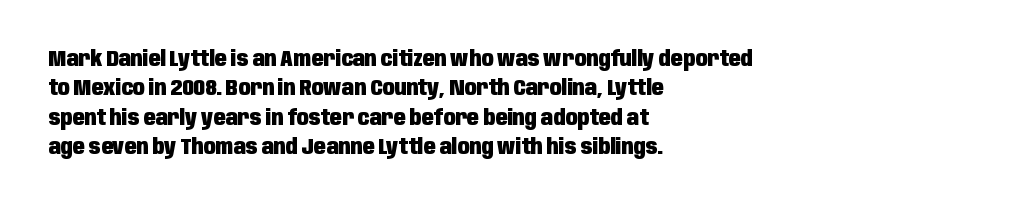
The image shows 22 px bold type, upright; set left-aligned, normal line spacing (1.34x), normal letter spacing, not underlined.
